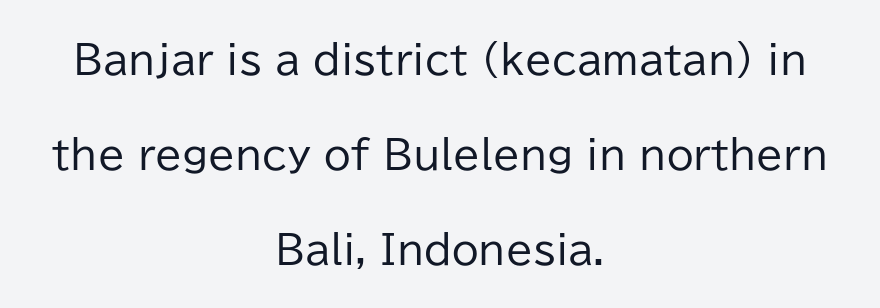
Q: Is the text bold? A: No.
Q: Is the text italic (slanted)? A: No, it is upright.
Q: Is the typeface a serif or a sans-serif typeface? A: Sans-serif.
Q: Is the text underlined? A: No.
Q: How is the paragraph aligned? A: Centered.
Q: Is the spacing between letters normal or unusually wide? A: Normal.
Q: Is the spacing between lines tight, normal or loose? A: Loose.
Q: Width (condensed, normal, or wide)? A: Normal.
Q: Stroke contrast? A: Low.
Q: x-height? A: Medium.
Q: Monospaced? A: No.
